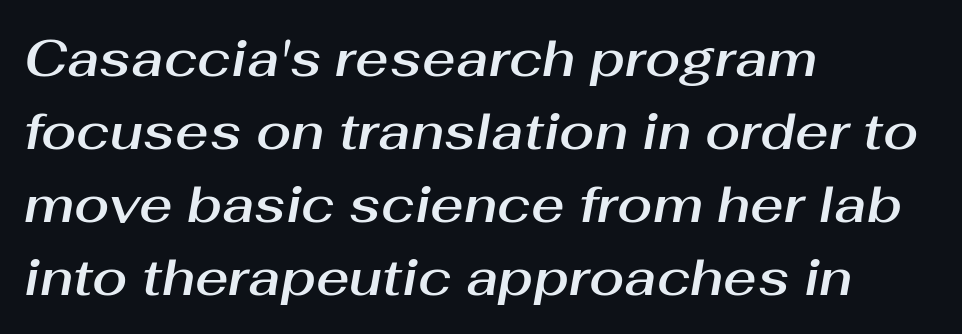
Leading matches the norm, producing a regular column. This rendering features lettering with no underline. Each word holds together tightly as a unit, with standard inter-letter gaps. Typeset ragged right — the left edge is the straight one.
